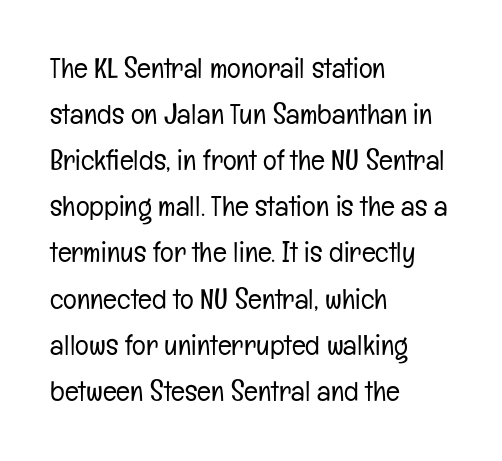
The lettering holds an erect, upright posture throughout. Has an underline been added? It has not. The type family on display is of the sans-serif kind. Caption: multi-line text, flush left, ragged right. Proportional: the letters do not fall into vertical columns.
